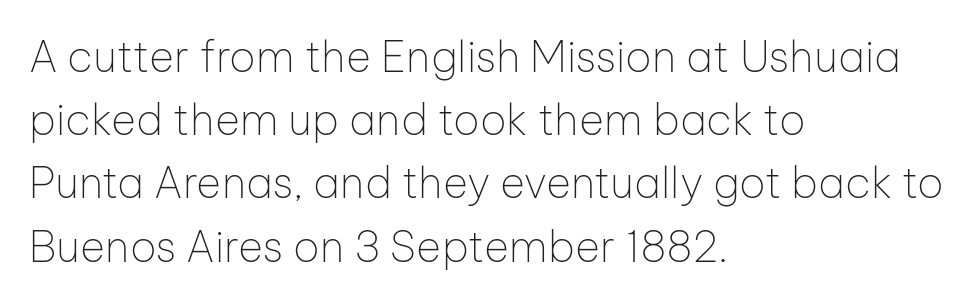
{"serif": "no", "italic": "no", "bold": "no", "weight": "thin", "width": "normal", "stroke_contrast": "low", "x_height": "medium", "monospaced": "no", "underline": "no", "align": "left", "line_spacing": "normal", "line_spacing_ratio": 1.47, "letter_spacing": "normal", "letter_spacing_em": 0.0, "glyph_px": 43}
